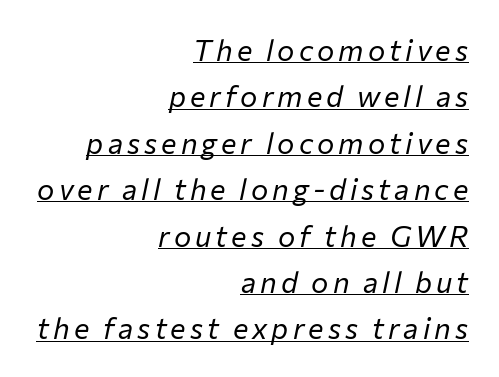
Horizontal alignment here is rightward, an uncommon choice for prose. Notice how descenders clear the ascenders below comfortably — that's standard leading. Quick note: underline on. These glyphs show unthickened strokes, regular width or finer.
